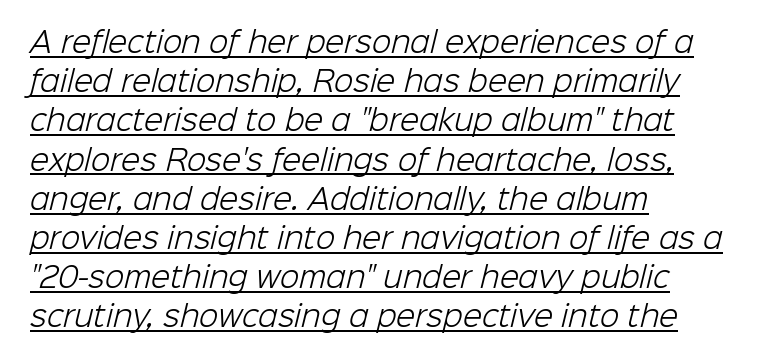
Q: Is the text bold? A: No.
Q: Is the typeface a serif or a sans-serif typeface? A: Sans-serif.
Q: Is the text underlined? A: Yes.
Q: How is the paragraph aligned? A: Left-aligned.
Q: Is the spacing between letters normal or unusually wide? A: Normal.
Q: Is the spacing between lines tight, normal or loose? A: Normal.
Q: Width (condensed, normal, or wide)? A: Normal.
Q: Stroke contrast? A: Low.
Q: x-height? A: Medium.
Q: Monospaced? A: No.
